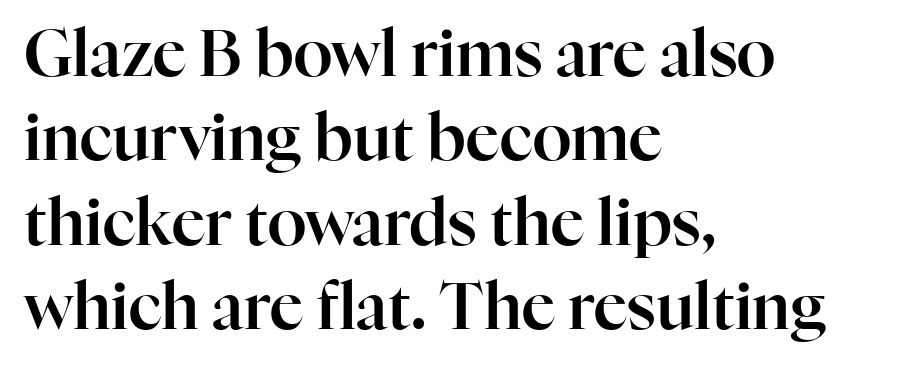
{"serif": "yes", "italic": "no", "width": "normal", "stroke_contrast": "high", "x_height": "medium", "monospaced": "no", "underline": "no", "align": "left", "line_spacing": "normal", "line_spacing_ratio": 1.32, "letter_spacing": "normal", "letter_spacing_em": 0.0, "glyph_px": 64}
